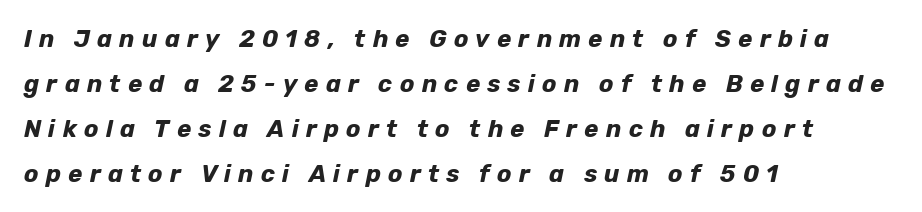
The image shows 24 px bold type, italic (leaning right); set left-aligned, line spacing 1.87x, unusually wide letter spacing (+0.3 em), not underlined.
